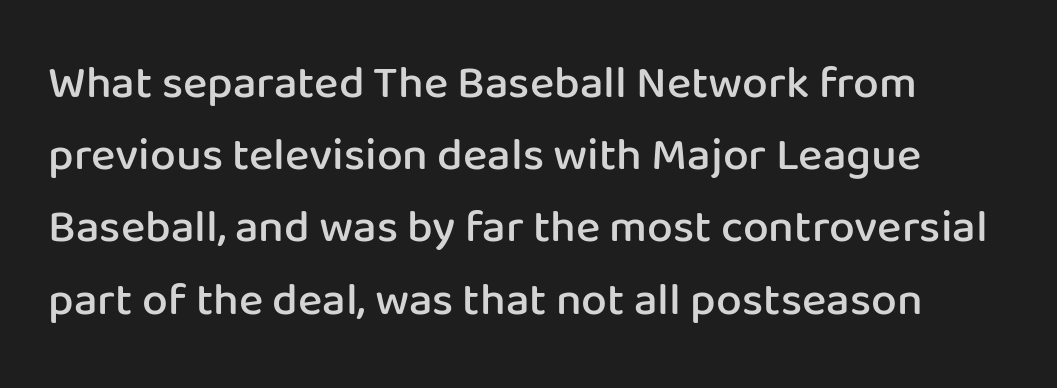
Typographically, this falls in the sans-serif category. The axis of the letterforms is exactly vertical. A typesetter would call this zero additional tracking. As a designer I'd log this as weight 600, semibold. In terms of leading, this rendering sits right in the middle.
